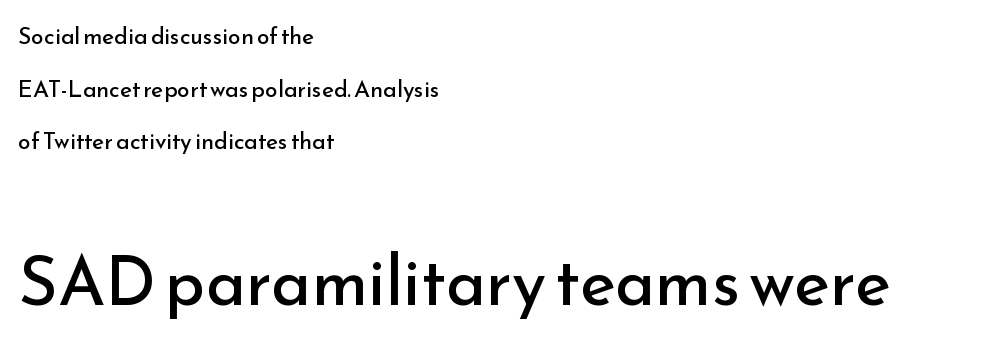
{"serif": "no", "italic": "no", "bold": "no", "weight": "regular", "width": "normal", "stroke_contrast": "low", "x_height": "small", "monospaced": "no", "underline": "no", "align": "left", "line_spacing": "loose", "line_spacing_ratio": 2.29, "letter_spacing": "normal", "letter_spacing_em": 0.0, "larger_block": "second", "size_ratio": 2.96, "glyph_px": 68}
